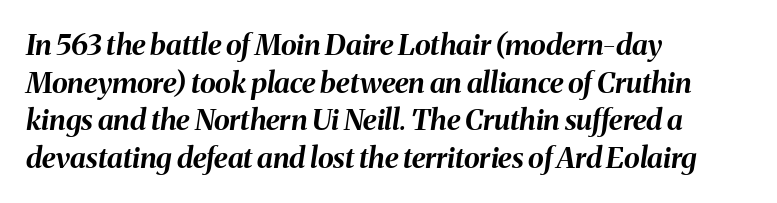
The image shows 29 px bold type, italic (leaning right); set left-aligned, normal line spacing (1.3x), normal letter spacing, not underlined; medium stroke contrast and a medium x-height.
